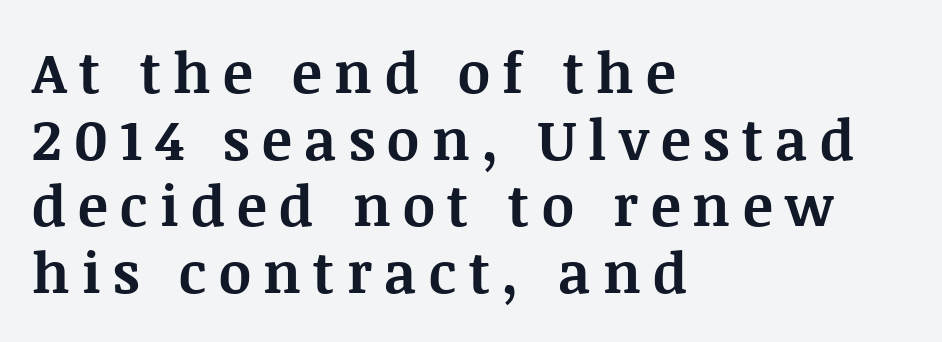
The image shows 56 px bold serif type, upright; set left-aligned, line spacing 1.19x, unusually wide letter spacing (+0.22 em), not underlined; medium stroke contrast and a large x-height.
